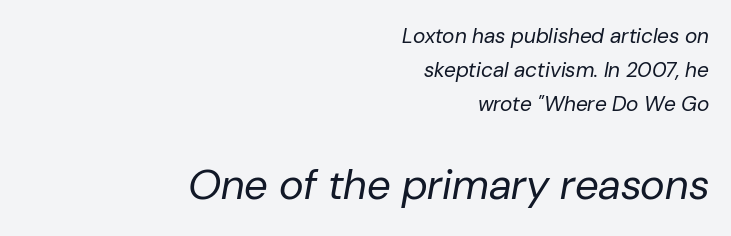
Q: Is the text bold? A: No.
Q: Is the text italic (slanted)? A: Yes, it leans right by about 10 degrees.
Q: Is the text underlined? A: No.
Q: How is the paragraph aligned? A: Right-aligned.
Q: Is the spacing between letters normal or unusually wide? A: Normal.
Q: Is the spacing between lines tight, normal or loose? A: Normal.
Q: Which block of text is set in a larger size, the first (top) or the second (bottom)? A: The second (bottom) one.
Q: Width (condensed, normal, or wide)? A: Normal.
Q: Stroke contrast? A: Low.
Q: x-height? A: Medium.
Q: Monospaced? A: No.
